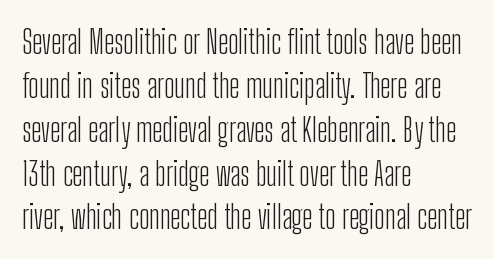
{"serif": "no", "italic": "no", "bold": "no", "weight": "light", "width": "condensed", "stroke_contrast": "low", "x_height": "medium", "monospaced": "no", "underline": "no", "align": "left", "line_spacing": "normal", "line_spacing_ratio": 1.37, "letter_spacing": "normal", "letter_spacing_em": 0.0, "glyph_px": 32}
